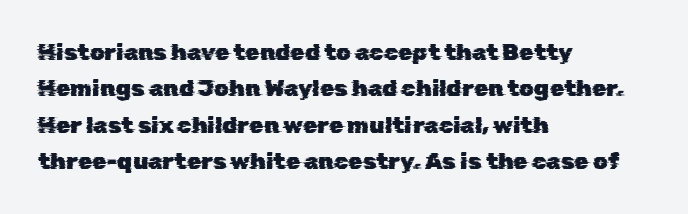
The image shows 23 px text type; set left-aligned, normal line spacing (1.58x), normal letter spacing, not underlined.
